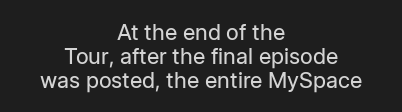
{"italic": "no", "bold": "no", "underline": "no", "align": "center", "line_spacing": "tight", "line_spacing_ratio": 1.08, "letter_spacing": "normal", "letter_spacing_em": 0.0, "glyph_px": 22}
